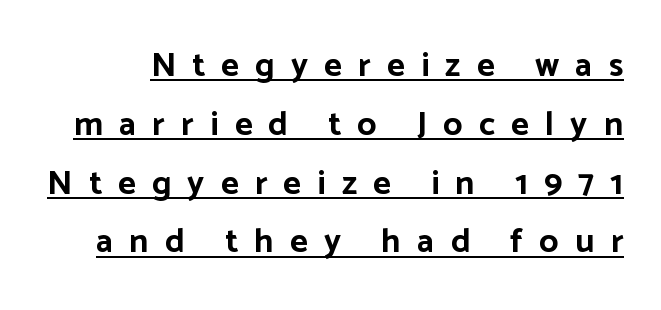
{"serif": "no", "italic": "no", "bold": "yes", "weight": "bold", "width": "normal", "stroke_contrast": "low", "x_height": "medium", "monospaced": "no", "underline": "yes", "line_spacing_ratio": 1.73, "letter_spacing": "wide", "letter_spacing_em": 0.48, "glyph_px": 34}
